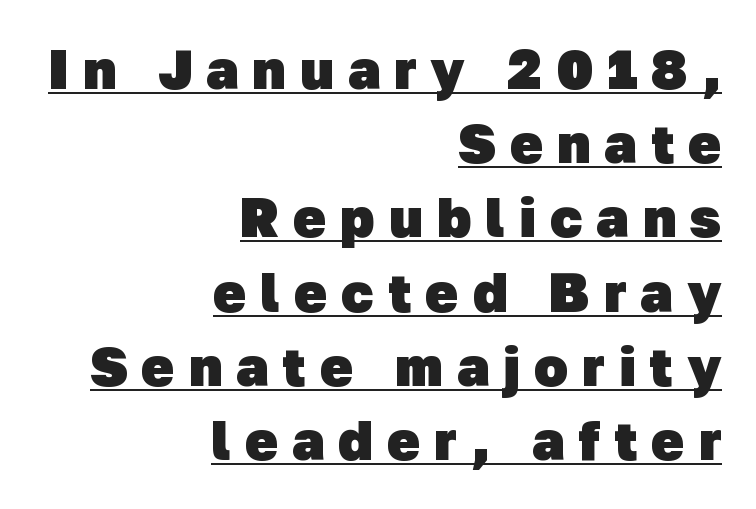
These lines are composed in type without serifs. Typeset ragged left — the right edge is the straight one. A normal amount of white space separates one row of letters from the next. Strong, thick strokes mark this as bold type. What decoration does the sample have? An underline.
